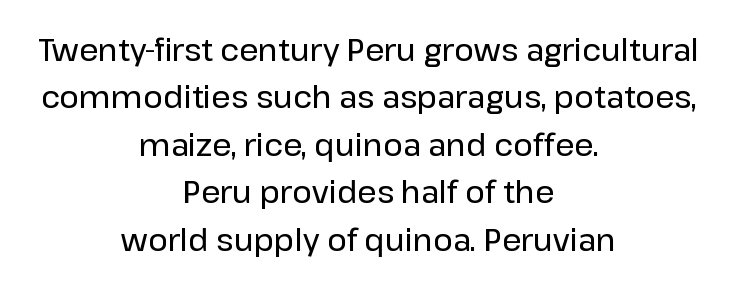
These lines are centered, leaving both edges ragged. Tracking value appears to be zero — textbook default spacing. Does the lettering tilt? It doesn't — this is upright. Nope, no serifs anywhere on these letters. Think of a printed novel: that variable character pitch is what you see here. The space between consecutive lines is moderate.
